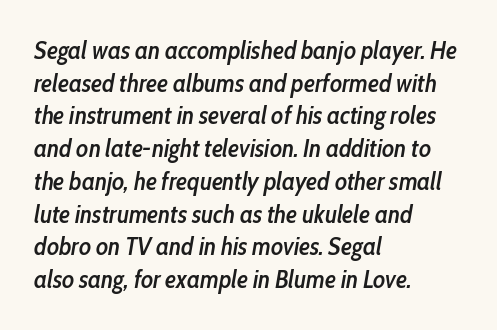
The image shows 25 px text type, italic (leaning right); set left-aligned, normal line spacing (1.31x), normal letter spacing, not underlined.
